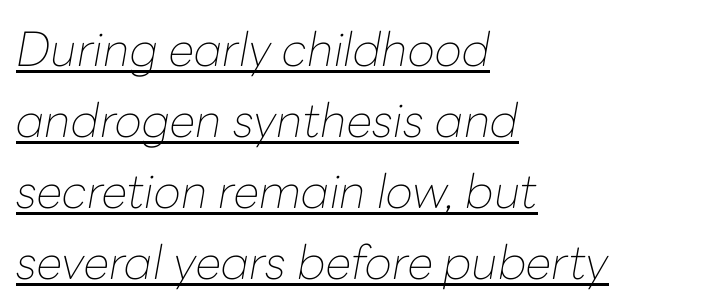
{"italic": "yes", "lean": "right", "slant_degrees": 10, "bold": "no", "weight": "thin", "width": "normal", "stroke_contrast": "low", "x_height": "medium", "monospaced": "no", "underline": "yes", "align": "left", "line_spacing": "normal", "line_spacing_ratio": 1.51, "letter_spacing": "normal", "letter_spacing_em": 0.0, "glyph_px": 47}
